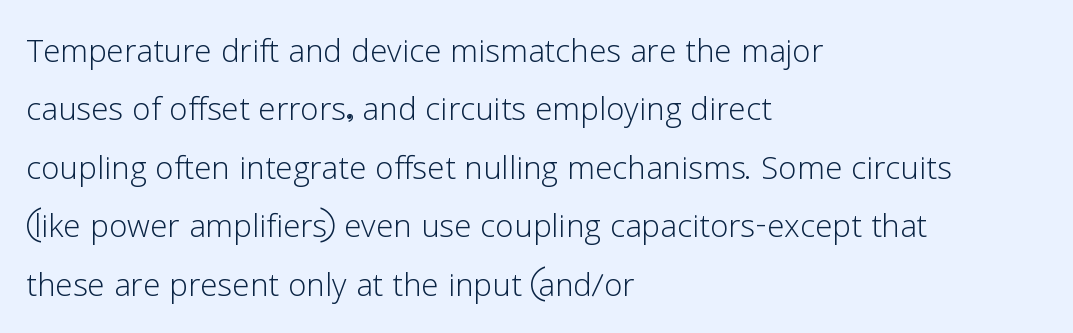
Q: Is the text bold? A: No.
Q: Is the text italic (slanted)? A: No, it is upright.
Q: Is the typeface a serif or a sans-serif typeface? A: Sans-serif.
Q: Is the text underlined? A: No.
Q: How is the paragraph aligned? A: Left-aligned.
Q: Is the spacing between letters normal or unusually wide? A: Normal.
Q: Is the spacing between lines tight, normal or loose? A: Normal.
Q: Width (condensed, normal, or wide)? A: Normal.
Q: Stroke contrast? A: Low.
Q: x-height? A: Medium.
Q: Monospaced? A: No.
